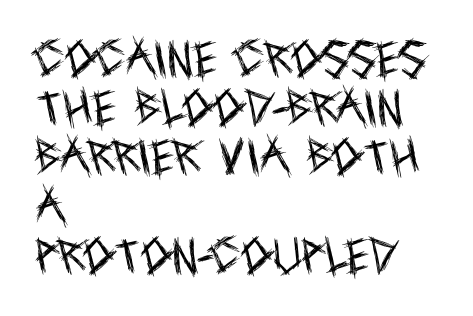
The baseline area is clear. The letterforms sit at book weight or below. The tracking reads as untouched default to a designer's eye. A student would call this left alignment; a typographer would say flush left, rag right. Letterform terminals end flat and unadorned throughout the passage.
